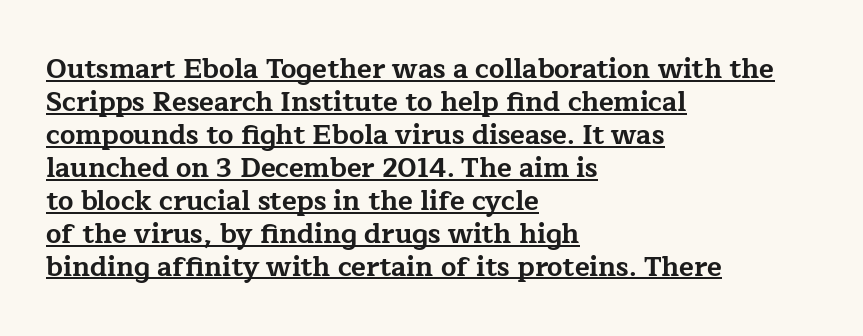
{"italic": "no", "bold": "yes", "underline": "yes", "align": "left", "line_spacing_ratio": 1.22, "letter_spacing": "normal", "letter_spacing_em": 0.0, "glyph_px": 27}
